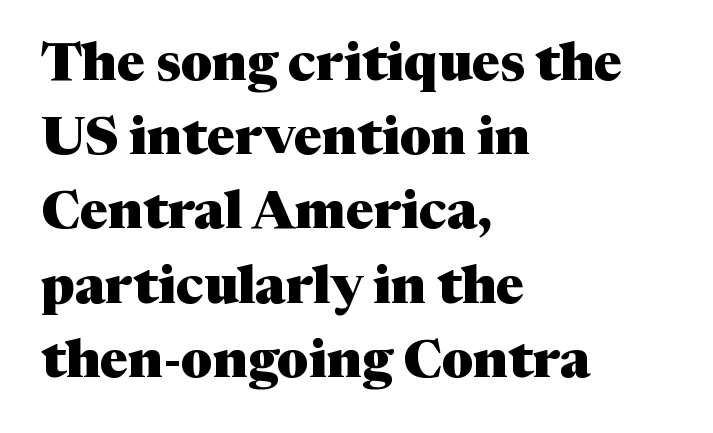
Notice how thick the strokes are: this is what a full bold looks like. Students, observe: this is what conventionally led text looks like. Is this a fixed-width face? No — the glyphs have proportional, varying widths. No word sits above an underline. Spacing between characters is what you'd get straight out of the box. Left-aligned paragraph, ragged on the right.
